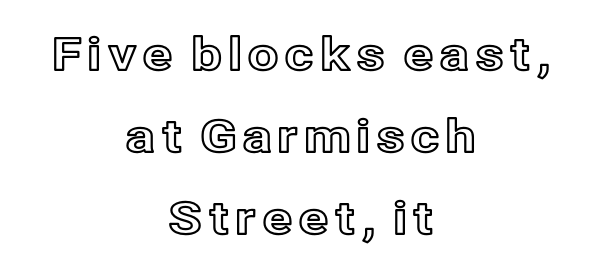
Q: Is the text italic (slanted)? A: No, it is upright.
Q: Is the text underlined? A: No.
Q: How is the paragraph aligned? A: Centered.
Q: Width (condensed, normal, or wide)? A: Normal.
Q: x-height? A: Medium.
Q: Monospaced? A: No.
